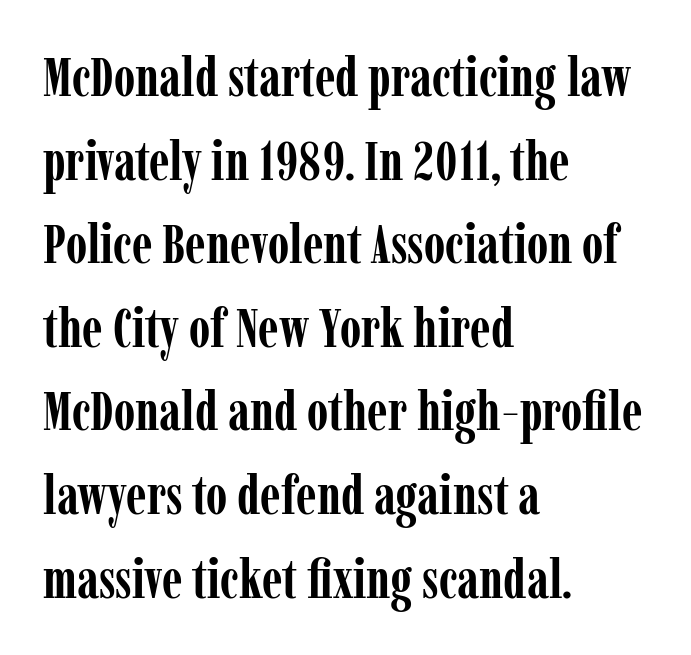
{"serif": "yes", "italic": "no", "bold": "yes", "weight": "semibold", "width": "condensed", "stroke_contrast": "low", "x_height": "medium", "monospaced": "no", "underline": "no", "align": "left", "line_spacing": "normal", "line_spacing_ratio": 1.52, "letter_spacing": "normal", "letter_spacing_em": 0.0, "glyph_px": 55}
